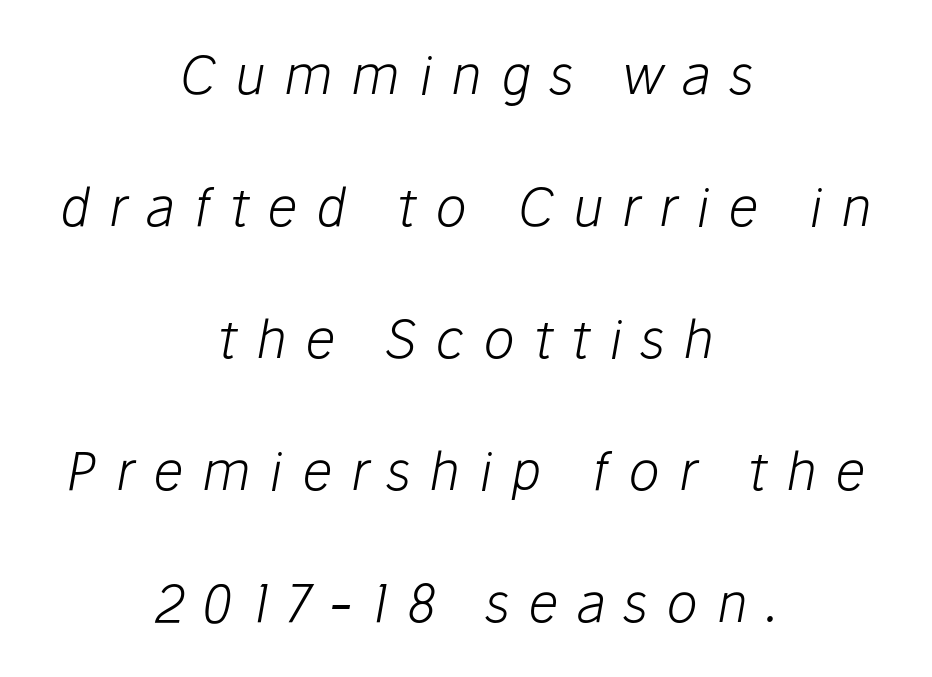
The image shows 53 px light type, italic (leaning right); set centered, loose line spacing (2.49x), unusually wide letter spacing (+0.35 em), not underlined; low stroke contrast and a medium x-height.
